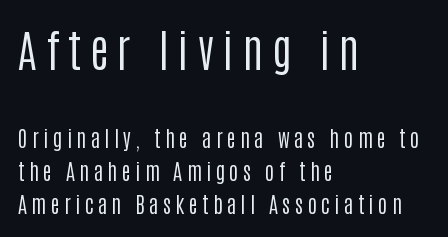
Q: Is the text bold? A: No.
Q: Is the text italic (slanted)? A: No, it is upright.
Q: Is the typeface a serif or a sans-serif typeface? A: Sans-serif.
Q: Is the text underlined? A: No.
Q: How is the paragraph aligned? A: Left-aligned.
Q: Is the spacing between letters normal or unusually wide? A: Unusually wide.
Q: Is the spacing between lines tight, normal or loose? A: Normal.
Q: Which block of text is set in a larger size, the first (top) or the second (bottom)? A: The first (top) one.
Q: Width (condensed, normal, or wide)? A: Condensed.
Q: Stroke contrast? A: Low.
Q: x-height? A: Large.
Q: Monospaced? A: No.
